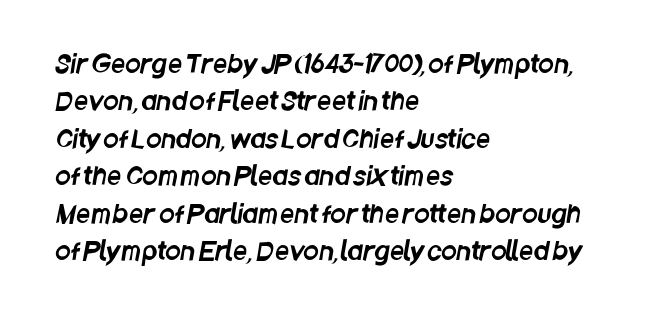
Q: Is the text underlined? A: No.
Q: How is the paragraph aligned? A: Left-aligned.
Q: Is the spacing between letters normal or unusually wide? A: Normal.
Q: Is the spacing between lines tight, normal or loose? A: Normal.
